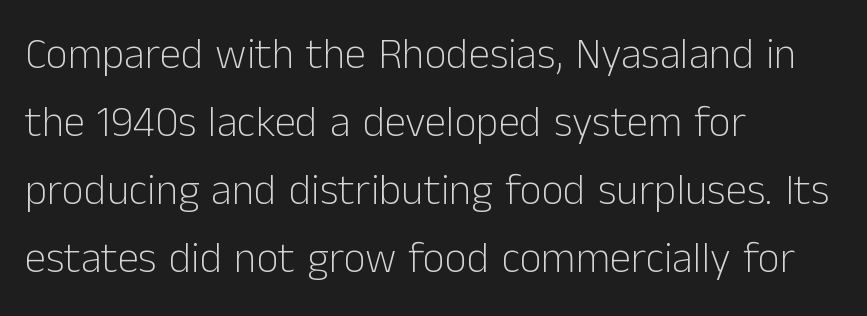
The image shows 43 px light sans-serif type, upright; set left-aligned, normal line spacing (1.58x), normal letter spacing, not underlined; low stroke contrast and a medium x-height.
